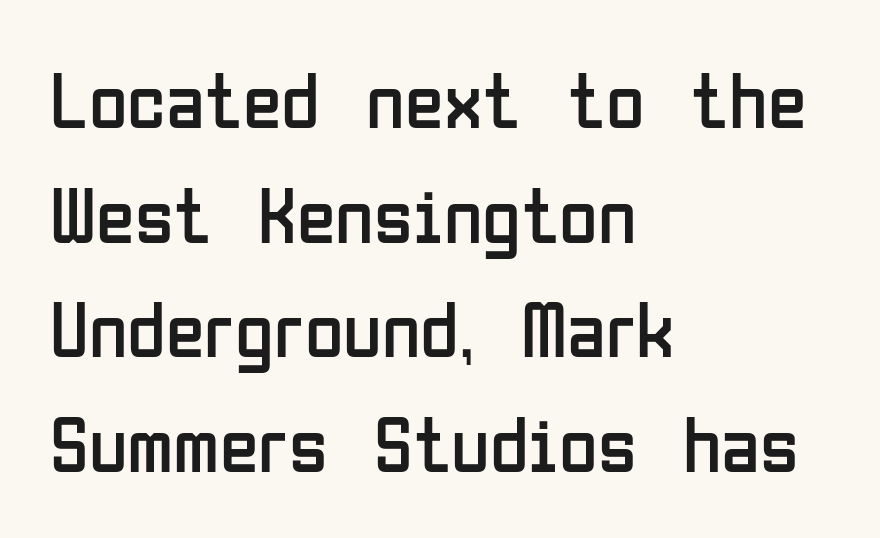
{"serif": "no", "italic": "no", "bold": "no", "weight": "regular", "width": "condensed", "stroke_contrast": "low", "x_height": "medium", "monospaced": "no", "underline": "no", "align": "left", "line_spacing": "normal", "line_spacing_ratio": 1.45, "letter_spacing": "normal", "letter_spacing_em": 0.0, "glyph_px": 79}
